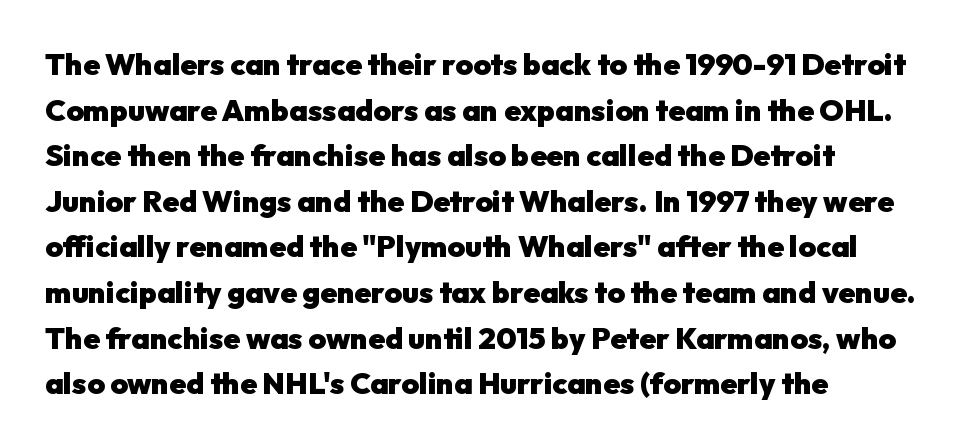
Typeset ragged right — the left edge is the straight one. Spacing between characters is what you'd get straight out of the box. Reading down the column, the eye jumps a familiar distance to each next line. Ascenders rise straight up at ninety degrees.
